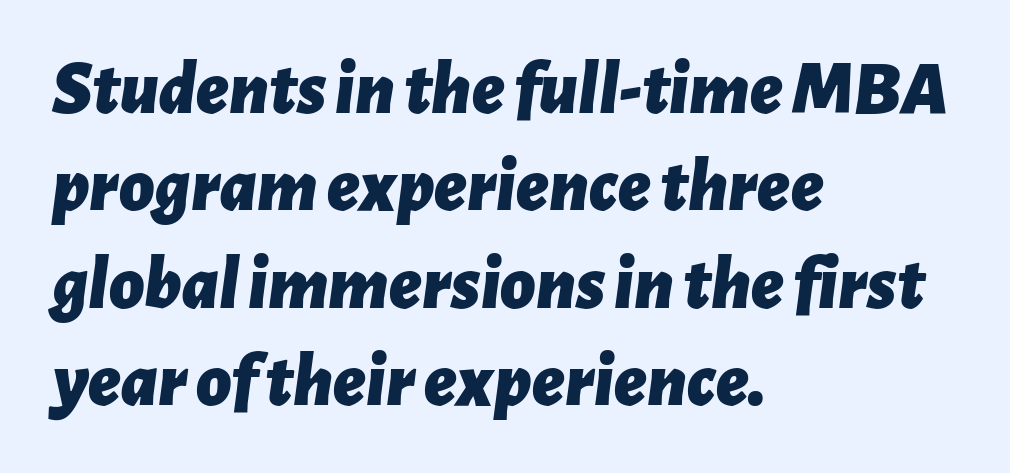
The image shows 76 px bold type, italic (leaning right); set left-aligned, normal line spacing (1.28x), normal letter spacing, not underlined; low stroke contrast and a medium x-height.
